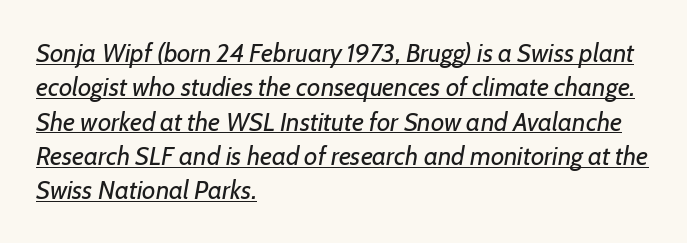
The image shows 26 px text type, italic (leaning right); set left-aligned, normal line spacing (1.32x), normal letter spacing, underlined.
